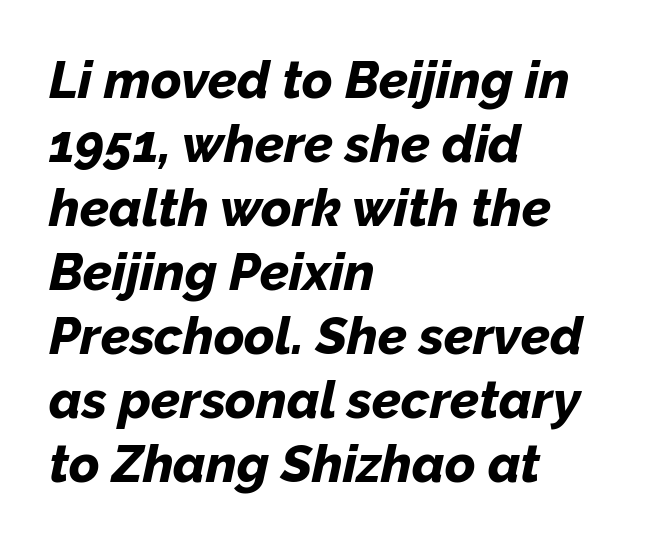
Q: Is the text bold? A: Yes.
Q: Is the text italic (slanted)? A: Yes, it leans right by about 12 degrees.
Q: Is the text underlined? A: No.
Q: How is the paragraph aligned? A: Left-aligned.
Q: Is the spacing between letters normal or unusually wide? A: Normal.
Q: Width (condensed, normal, or wide)? A: Normal.
Q: Stroke contrast? A: Low.
Q: x-height? A: Medium.
Q: Monospaced? A: No.
